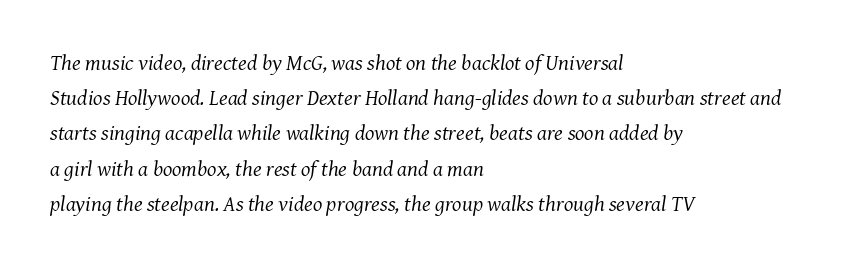
{"italic": "yes", "lean": "right", "slant_degrees": 8, "bold": "no", "underline": "no", "align": "left", "line_spacing": "normal", "line_spacing_ratio": 1.6, "letter_spacing": "normal", "letter_spacing_em": 0.0, "glyph_px": 22}
